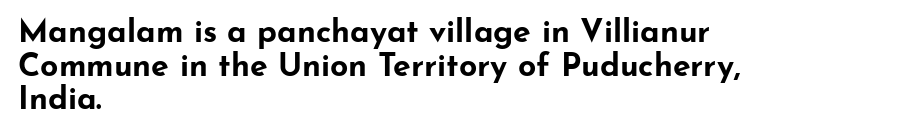
Varying glyph widths throughout — classic text-font behaviour. The face used here is a sans, in the tradition of grotesques and geometrics. These lines huddle together more closely than default settings would place them. The letters stand straight up with perfectly vertical stems. The paragraph shown leans on its left margin. Default kerning and tracking; the words read as compact shapes.
